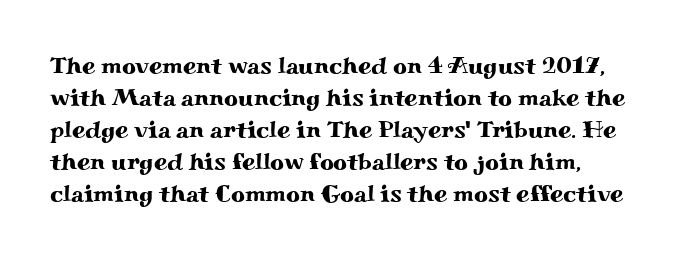
The image shows 24 px text type, upright; set normal line spacing (1.33x), normal letter spacing, not underlined.
